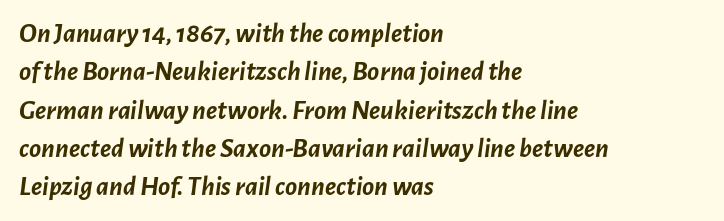
Q: Is the text bold? A: Yes.
Q: Is the text italic (slanted)? A: Yes, it leans right by about 7 degrees.
Q: Is the text underlined? A: No.
Q: How is the paragraph aligned? A: Left-aligned.
Q: Is the spacing between letters normal or unusually wide? A: Normal.
Q: Is the spacing between lines tight, normal or loose? A: Normal.
Q: Width (condensed, normal, or wide)? A: Normal.
Q: Stroke contrast? A: Low.
Q: x-height? A: Medium.
Q: Monospaced? A: No.
